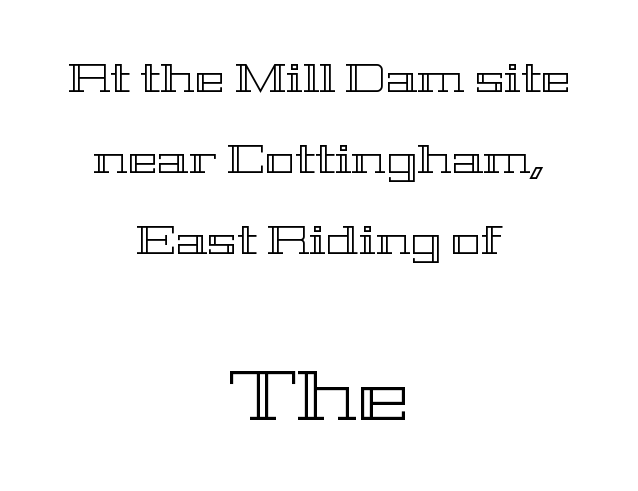
Q: Is the text italic (slanted)? A: No, it is upright.
Q: Is the text underlined? A: No.
Q: How is the paragraph aligned? A: Centered.
Q: Is the spacing between letters normal or unusually wide? A: Normal.
Q: Is the spacing between lines tight, normal or loose? A: Loose.
Q: Which block of text is set in a larger size, the first (top) or the second (bottom)? A: The second (bottom) one.
Q: Width (condensed, normal, or wide)? A: Wide.
Q: x-height? A: Medium.
Q: Monospaced? A: No.
